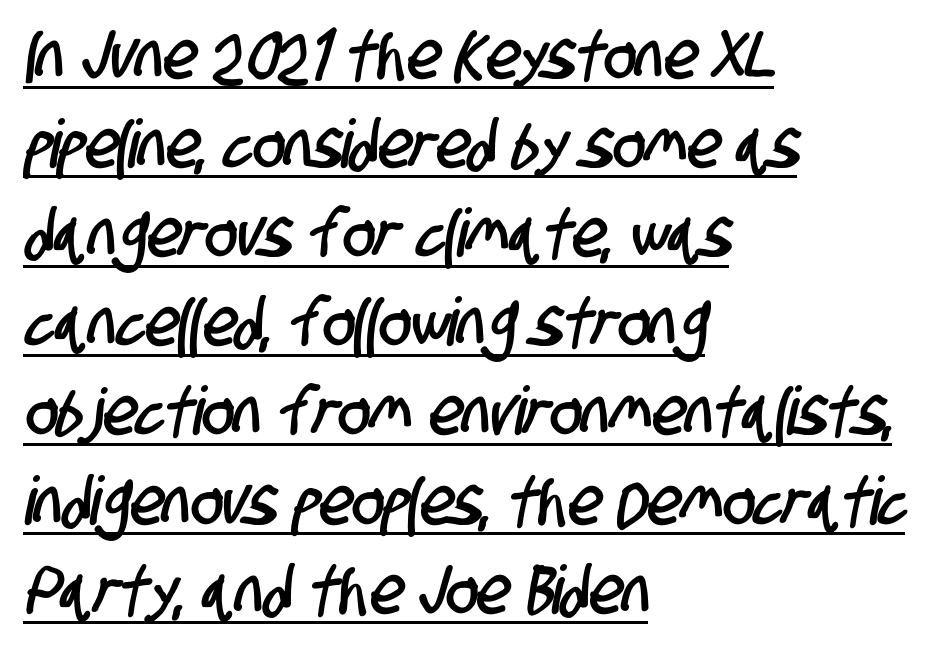
This sample has the flowing, uneven cadence of proportional lettering. Observe the ordinary spacing: letters are neighbours, not strangers. The rendered words wear a rule along their underside. The vertical gap from one line to the next is medium. The face used here is a sans, in the tradition of grotesques and geometrics. The rag falls on the right side of this text block.
